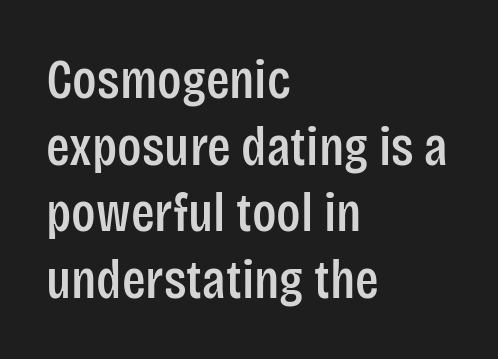
Font category for this specimen: sans-serif. The gaps between neighbouring characters are ordinary and unremarkable. Underlining? Definitely not there. In terms of posture, this sample is upright.
